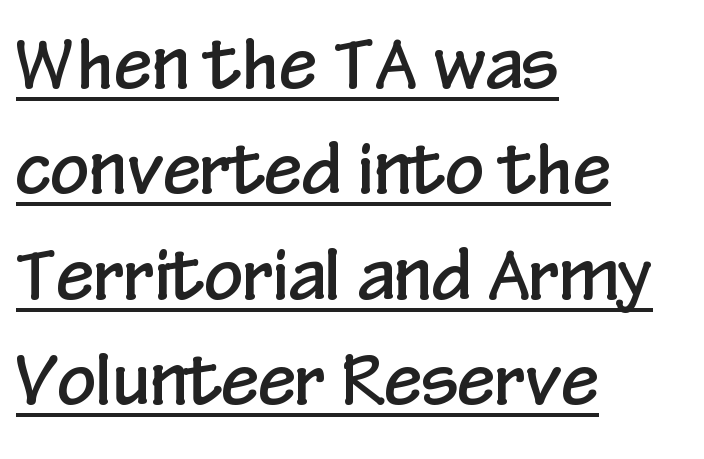
Q: Is the text italic (slanted)? A: No, it is upright.
Q: Is the typeface a serif or a sans-serif typeface? A: Sans-serif.
Q: Is the text underlined? A: Yes.
Q: How is the paragraph aligned? A: Left-aligned.
Q: Is the spacing between letters normal or unusually wide? A: Normal.
Q: Is the spacing between lines tight, normal or loose? A: Normal.
Q: Width (condensed, normal, or wide)? A: Condensed.
Q: Stroke contrast? A: Low.
Q: x-height? A: Medium.
Q: Monospaced? A: No.
